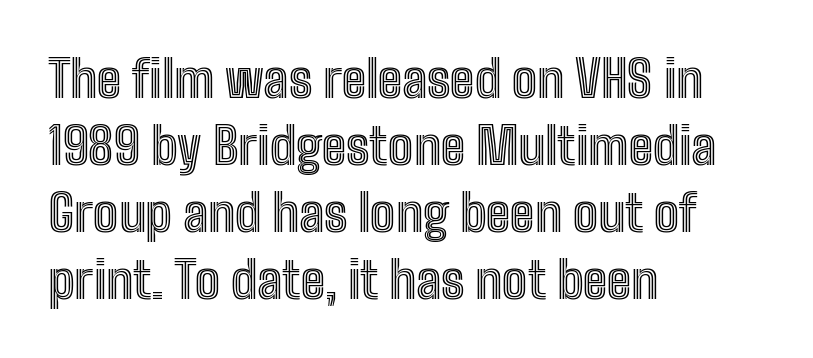
Do the letters lean? They stand straight. One-word summary of the alignment: left. Normally led — the rows are evenly, conventionally spaced. Descender tails drop into unmarked territory.
